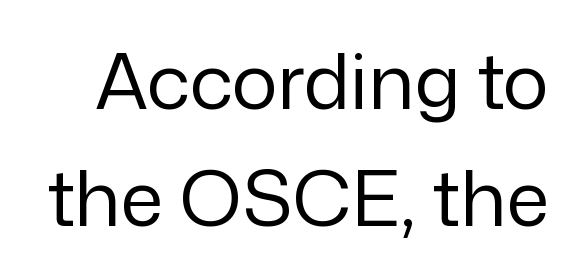
{"serif": "no", "italic": "no", "bold": "no", "weight": "regular", "width": "normal", "stroke_contrast": "low", "x_height": "medium", "monospaced": "no", "underline": "no", "line_spacing": "normal", "line_spacing_ratio": 1.52, "letter_spacing": "normal", "letter_spacing_em": 0.0, "glyph_px": 77}
